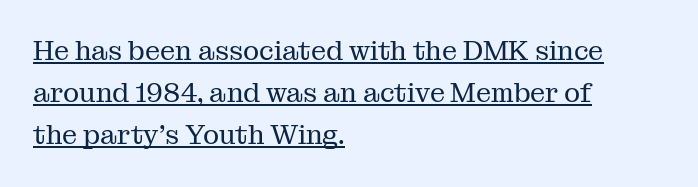
Q: Is the text bold? A: No.
Q: Is the text italic (slanted)? A: No, it is upright.
Q: Is the text underlined? A: Yes.
Q: How is the paragraph aligned? A: Left-aligned.
Q: Is the spacing between letters normal or unusually wide? A: Normal.
Q: Is the spacing between lines tight, normal or loose? A: Normal.
